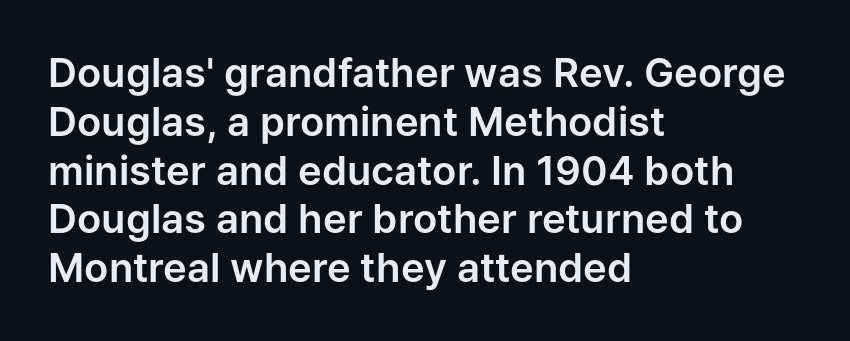
Is this a fixed-width face? No — the glyphs have proportional, varying widths. Is this a sans? Yes — the strokes have no serifs. The letters sit at their default tracking, neither squeezed nor spread. This rendering uses left alignment, leaving the right contour irregular. Do the letters lean? They stand straight. Glance below the letters and you will spot only blank space.
